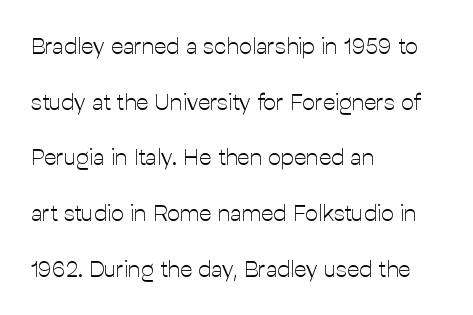
Q: Is the text bold? A: No.
Q: Is the text italic (slanted)? A: No, it is upright.
Q: Is the text underlined? A: No.
Q: How is the paragraph aligned? A: Left-aligned.
Q: Is the spacing between letters normal or unusually wide? A: Normal.
Q: Is the spacing between lines tight, normal or loose? A: Loose.
